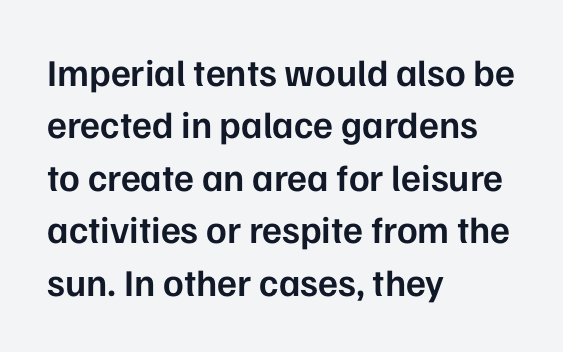
Q: Is the text bold? A: Semi-bold.
Q: Is the text italic (slanted)? A: No, it is upright.
Q: Is the typeface a serif or a sans-serif typeface? A: Sans-serif.
Q: Is the text underlined? A: No.
Q: How is the paragraph aligned? A: Left-aligned.
Q: Is the spacing between letters normal or unusually wide? A: Normal.
Q: Is the spacing between lines tight, normal or loose? A: Normal.
Q: Width (condensed, normal, or wide)? A: Normal.
Q: Stroke contrast? A: Low.
Q: x-height? A: Medium.
Q: Monospaced? A: No.
